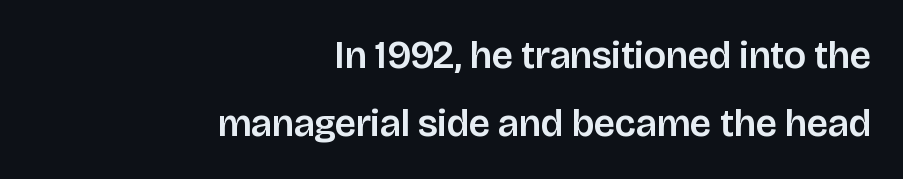
The letters sit at their default tracking, neither squeezed nor spread. Descenders hang freely into open space. Typographically, this falls in the sans-serif category. Rendered with straight, roman letterforms. Alignment: flush right. Looks like regular typesetting: each glyph gets only the width it needs.
